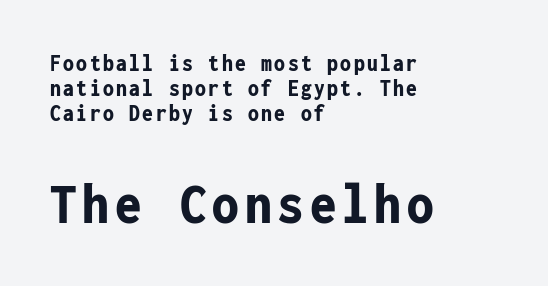
Q: Is the text bold? A: Yes.
Q: Is the text italic (slanted)? A: No, it is upright.
Q: Is the typeface a serif or a sans-serif typeface? A: Sans-serif.
Q: Is the text underlined? A: No.
Q: How is the paragraph aligned? A: Left-aligned.
Q: Is the spacing between lines tight, normal or loose? A: Tight.
Q: Which block of text is set in a larger size, the first (top) or the second (bottom)? A: The second (bottom) one.
Q: Width (condensed, normal, or wide)? A: Condensed.
Q: Stroke contrast? A: Low.
Q: x-height? A: Medium.
Q: Monospaced? A: Yes.
